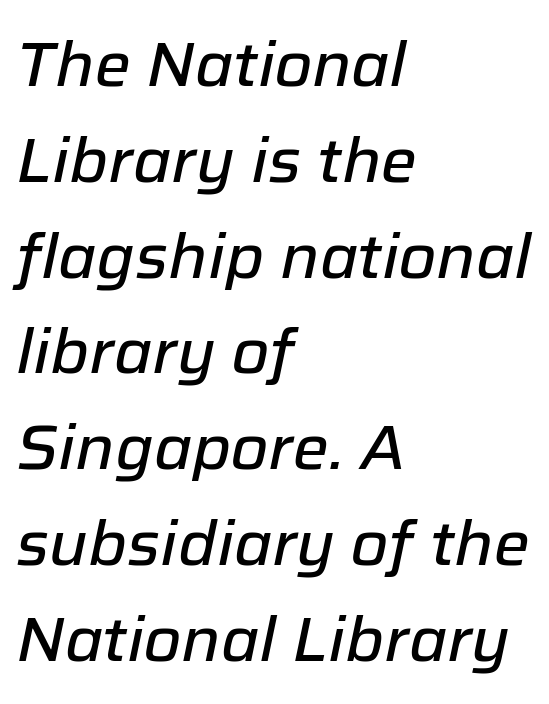
{"italic": "yes", "lean": "right", "slant_degrees": 12, "width": "normal", "stroke_contrast": "low", "x_height": "medium", "monospaced": "no", "underline": "no", "align": "left", "line_spacing": "normal", "line_spacing_ratio": 1.57, "letter_spacing": "normal", "letter_spacing_em": 0.0, "glyph_px": 61}
